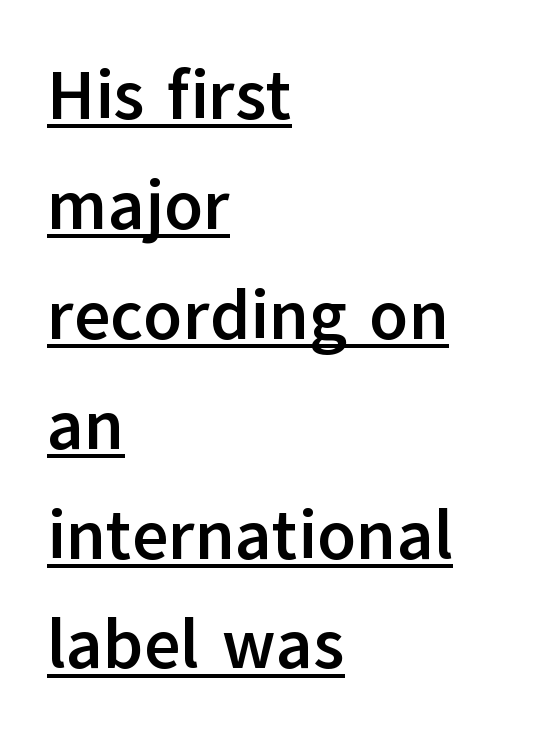
Q: Is the text bold? A: Yes.
Q: Is the text italic (slanted)? A: No, it is upright.
Q: Is the typeface a serif or a sans-serif typeface? A: Sans-serif.
Q: Is the text underlined? A: Yes.
Q: How is the paragraph aligned? A: Left-aligned.
Q: Is the spacing between letters normal or unusually wide? A: Normal.
Q: Is the spacing between lines tight, normal or loose? A: Normal.
Q: Width (condensed, normal, or wide)? A: Normal.
Q: Stroke contrast? A: Low.
Q: x-height? A: Medium.
Q: Monospaced? A: No.
